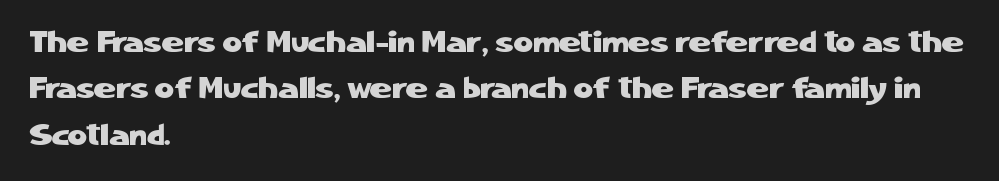
Q: Is the text italic (slanted)? A: No, it is upright.
Q: Is the typeface a serif or a sans-serif typeface? A: Sans-serif.
Q: Is the text underlined? A: No.
Q: How is the paragraph aligned? A: Left-aligned.
Q: Is the spacing between letters normal or unusually wide? A: Normal.
Q: Is the spacing between lines tight, normal or loose? A: Normal.
Q: Width (condensed, normal, or wide)? A: Normal.
Q: Stroke contrast? A: Low.
Q: x-height? A: Medium.
Q: Monospaced? A: No.
